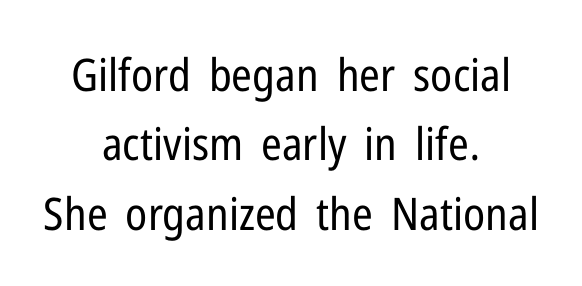
You could not count columns in this text — the font is proportionally spaced. Casual observation: everything's sitting right in the middle. The letters look calm and open, with moderate or lighter stems. This rendering employs a face without finishing strokes, i.e., a sans-serif. The string is rendered with underlining switched off. Characters follow at the spacing the type designer built in.
